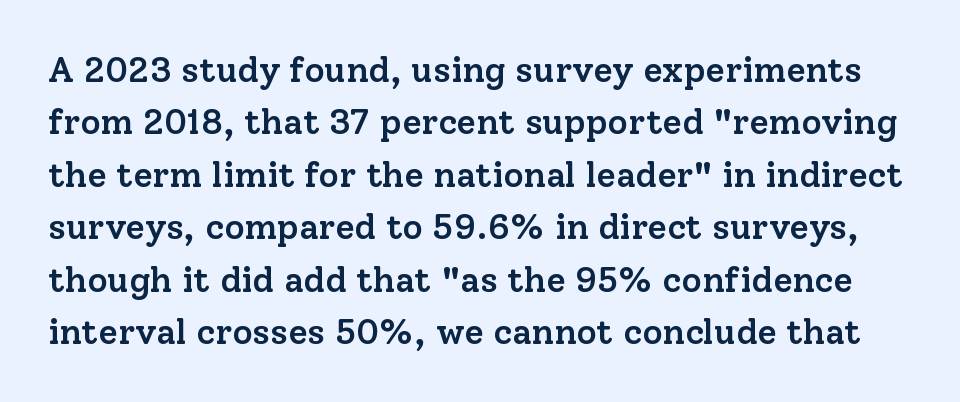
{"serif": "yes", "italic": "no", "bold": "semi", "weight": "semibold", "width": "normal", "stroke_contrast": "low", "x_height": "medium", "monospaced": "no", "underline": "no", "line_spacing": "normal", "line_spacing_ratio": 1.5, "letter_spacing": "normal", "letter_spacing_em": 0.0, "glyph_px": 35}
